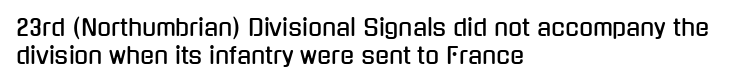
Q: Is the text italic (slanted)? A: No, it is upright.
Q: Is the text underlined? A: No.
Q: How is the paragraph aligned? A: Left-aligned.
Q: Is the spacing between letters normal or unusually wide? A: Normal.
